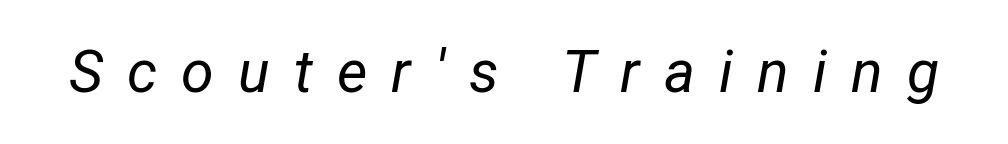
{"italic": "yes", "lean": "right", "slant_degrees": 12, "bold": "no", "weight": "regular", "width": "condensed", "stroke_contrast": "low", "x_height": "medium", "monospaced": "no", "underline": "no", "letter_spacing": "wide", "letter_spacing_em": 0.41, "glyph_px": 59}
